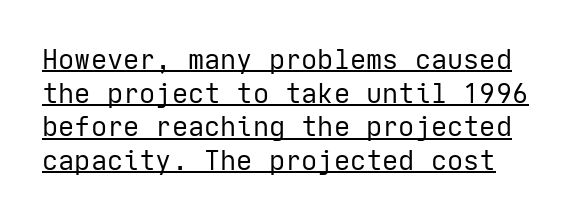
The image shows 27 px text type, upright; set normal line spacing (1.25x), normal letter spacing, underlined.
